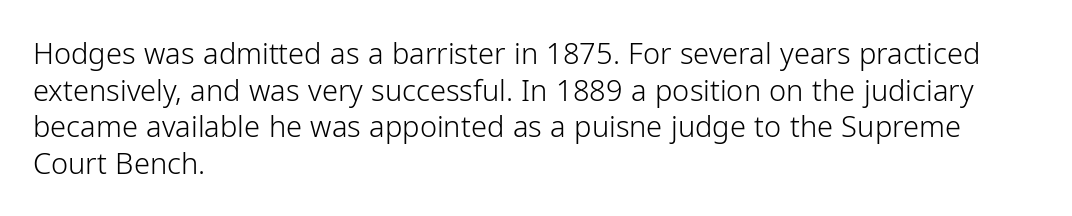
The image shows 29 px light sans-serif type, upright; set left-aligned, normal line spacing (1.26x), normal letter spacing, not underlined; low stroke contrast and a medium x-height.
